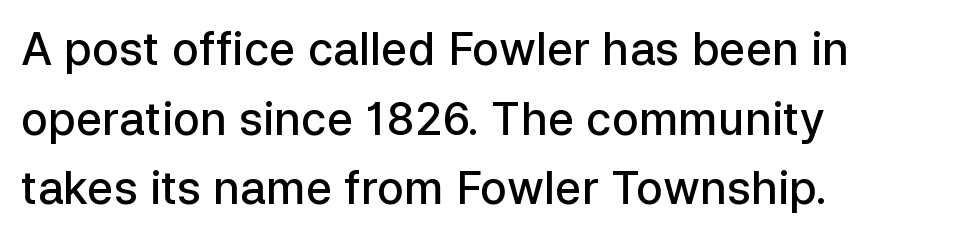
The letters carry no serifs — their stems end cleanly without finishing strokes. Is there any slant? The stems are plumb. A fair bit of extra ink — the face is semibold, not bold. Character widths vary here, with narrow letters taking less room than wide ones. Descender tails drop into unmarked territory. Leftover space on each line is placed entirely after the last word.
